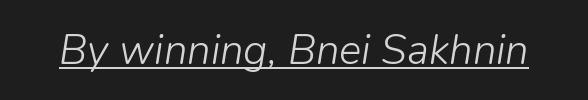
Q: Is the text bold? A: No.
Q: Is the text italic (slanted)? A: Yes, it leans right by about 9 degrees.
Q: Is the text underlined? A: Yes.
Q: Is the spacing between letters normal or unusually wide? A: Normal.
Q: Width (condensed, normal, or wide)? A: Normal.
Q: Stroke contrast? A: Low.
Q: x-height? A: Medium.
Q: Monospaced? A: No.
